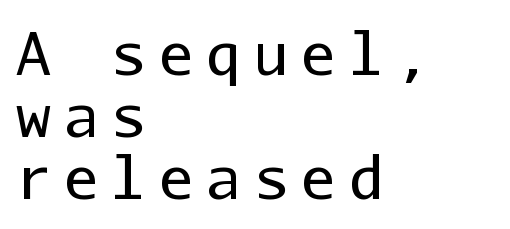
{"serif": "no", "italic": "no", "bold": "no", "weight": "regular", "width": "normal", "stroke_contrast": "low", "x_height": "medium", "monospaced": "yes", "underline": "no", "align": "left", "line_spacing": "tight", "line_spacing_ratio": 1.07, "letter_spacing": "wide", "letter_spacing_em": 0.22, "glyph_px": 58}
